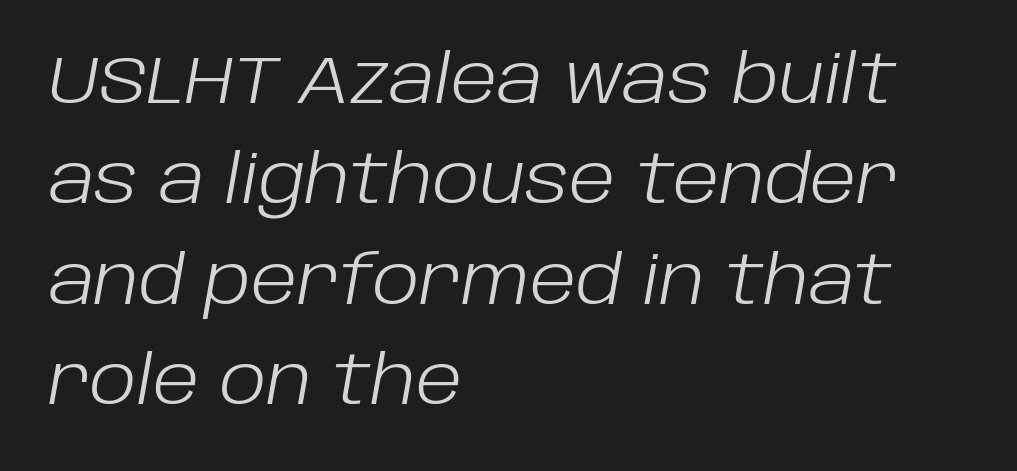
{"italic": "yes", "lean": "right", "slant_degrees": 10, "bold": "no", "weight": "light", "width": "normal", "stroke_contrast": "low", "x_height": "large", "monospaced": "no", "underline": "no", "align": "left", "line_spacing": "normal", "line_spacing_ratio": 1.5, "letter_spacing": "normal", "letter_spacing_em": 0.0, "glyph_px": 67}
